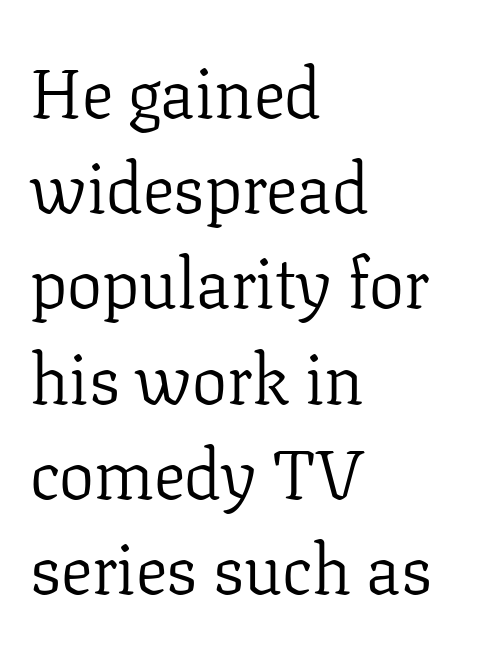
{"serif": "yes", "italic": "no", "bold": "no", "weight": "light", "width": "normal", "stroke_contrast": "low", "x_height": "medium", "monospaced": "no", "underline": "no", "align": "left", "line_spacing": "normal", "line_spacing_ratio": 1.36, "letter_spacing": "normal", "letter_spacing_em": 0.0, "glyph_px": 70}
